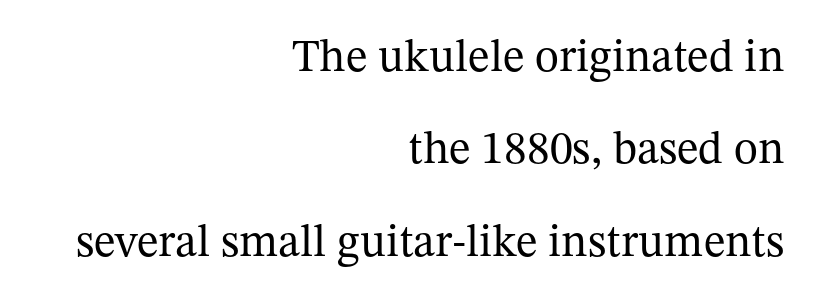
{"serif": "yes", "italic": "no", "bold": "no", "weight": "regular", "width": "normal", "stroke_contrast": "medium", "x_height": "medium", "monospaced": "no", "underline": "no", "align": "right", "line_spacing": "loose", "line_spacing_ratio": 2.01, "letter_spacing": "normal", "letter_spacing_em": 0.0, "glyph_px": 46}
